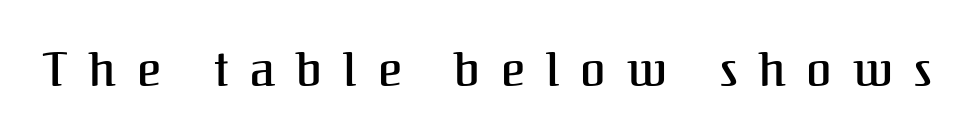
Q: Is the text italic (slanted)? A: No, it is upright.
Q: Is the typeface a serif or a sans-serif typeface? A: Serif.
Q: Is the text underlined? A: No.
Q: Is the spacing between letters normal or unusually wide? A: Unusually wide.
Q: Width (condensed, normal, or wide)? A: Normal.
Q: Stroke contrast? A: Medium.
Q: x-height? A: Medium.
Q: Monospaced? A: No.
